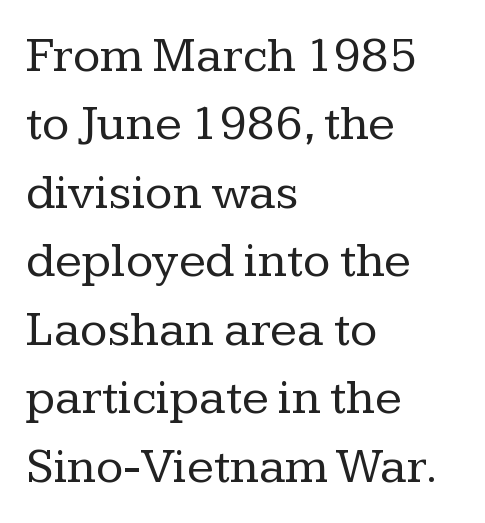
Q: Is the text bold? A: No.
Q: Is the text italic (slanted)? A: No, it is upright.
Q: Is the typeface a serif or a sans-serif typeface? A: Serif.
Q: Is the text underlined? A: No.
Q: How is the paragraph aligned? A: Left-aligned.
Q: Is the spacing between letters normal or unusually wide? A: Normal.
Q: Is the spacing between lines tight, normal or loose? A: Normal.
Q: Width (condensed, normal, or wide)? A: Normal.
Q: Stroke contrast? A: Low.
Q: x-height? A: Medium.
Q: Monospaced? A: No.
